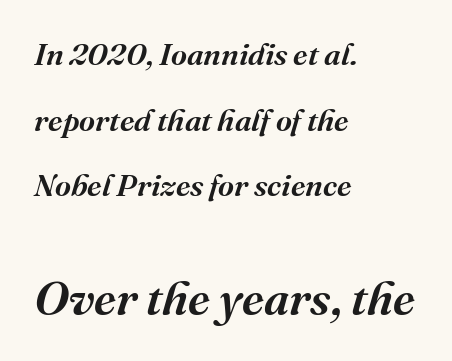
All the whitespace from short lines collects on the right. The text carries the slant typical of an italic or oblique font. The space beneath each line is pristine and unruled. The letters advance in unequal steps, a hallmark of proportional type. Examine the stroke ends and you'll spot serifs.
